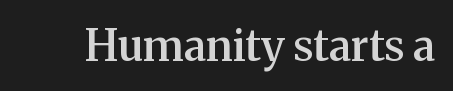
Q: Is the text bold? A: Semi-bold.
Q: Is the text italic (slanted)? A: No, it is upright.
Q: Is the typeface a serif or a sans-serif typeface? A: Serif.
Q: Is the text underlined? A: No.
Q: Is the spacing between letters normal or unusually wide? A: Normal.
Q: Width (condensed, normal, or wide)? A: Normal.
Q: Stroke contrast? A: Medium.
Q: x-height? A: Medium.
Q: Monospaced? A: No.
